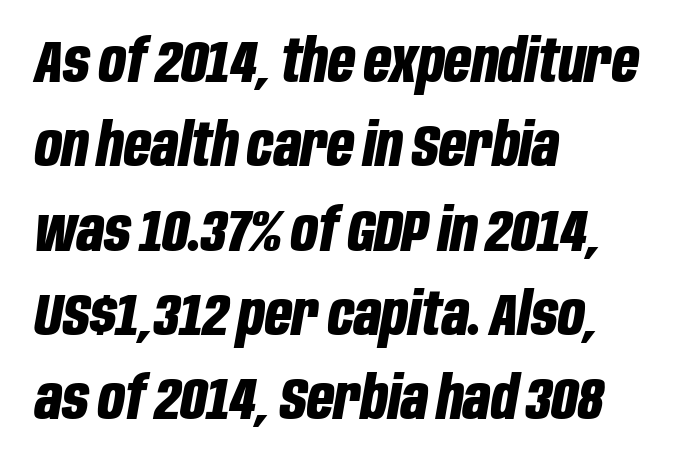
The face used here is rendered with its standard letterfit. Alignment: flush left. Bold? Absolutely — the strokes are thick and heavy. Honestly, the row spacing looks completely unremarkable. Observe the lean: these are italic letterforms. Unmarked baselines from the first word to the last.
